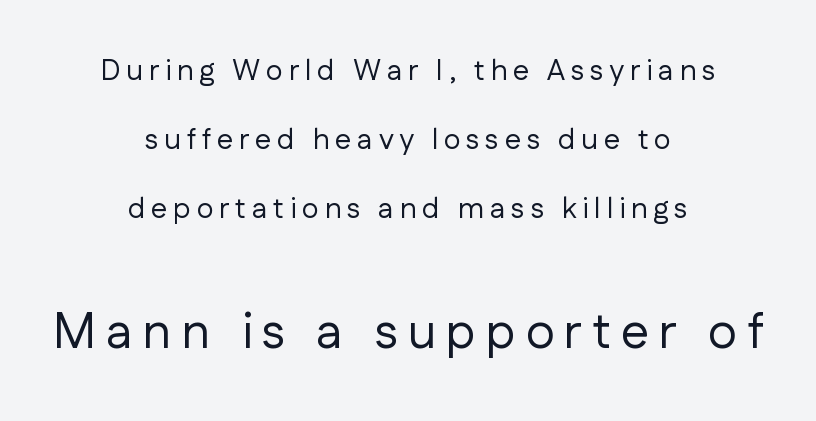
The image shows 50 px regular-weight sans-serif type, upright; set centered, loose line spacing (2.38x), unusually wide letter spacing (+0.2 em), not underlined; the second (bottom) block is 1.72x larger; low stroke contrast and a medium x-height.
